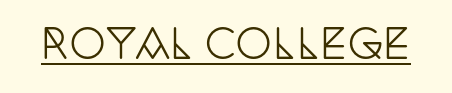
Every word sits above its own underline. Old-style or modern, the face here clearly has serifs. Short note: letters normally spaced. Proportional: the letters do not fall into vertical columns. Style check: upright.
